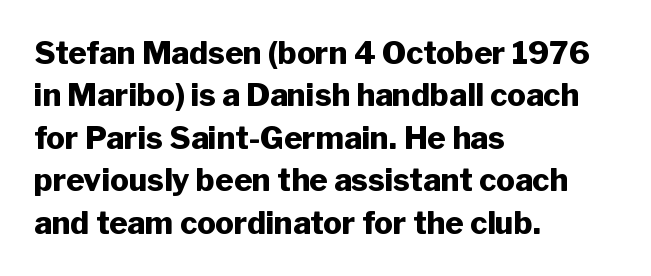
Q: Is the text bold? A: Yes.
Q: Is the text italic (slanted)? A: No, it is upright.
Q: Is the typeface a serif or a sans-serif typeface? A: Sans-serif.
Q: Is the text underlined? A: No.
Q: How is the paragraph aligned? A: Left-aligned.
Q: Is the spacing between letters normal or unusually wide? A: Normal.
Q: Is the spacing between lines tight, normal or loose? A: Normal.
Q: Width (condensed, normal, or wide)? A: Normal.
Q: Stroke contrast? A: Low.
Q: x-height? A: Medium.
Q: Monospaced? A: No.
